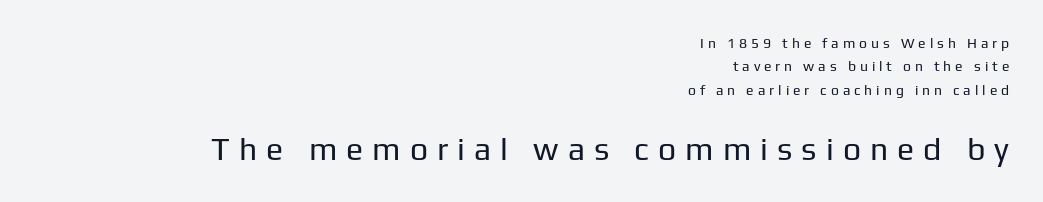
The letters are spread apart with noticeably loose tracking. The letters carry no serifs — their stems end cleanly without finishing strokes. Unmarked baselines from the first word to the last. The paragraph has a hard right edge and a soft left edge. Spacing verdict: proportional, widths tailored to each character.
